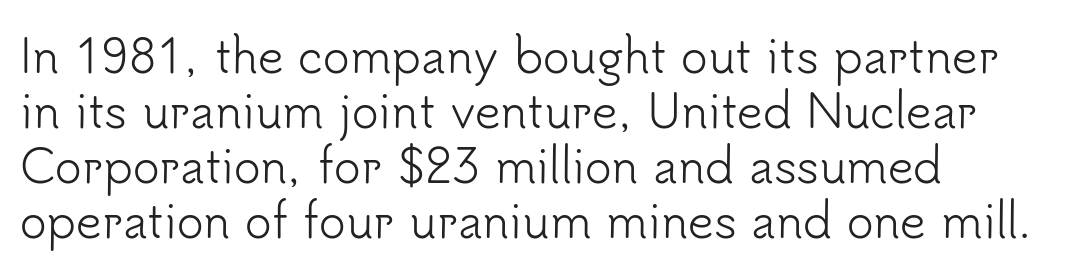
Designer's note — italics off, roman on. You could not count columns in this text — the font is proportionally spaced. Standard letterfit; no display-style spreading of the glyphs. If you drew a ruler down the left edge, every line would touch it.
